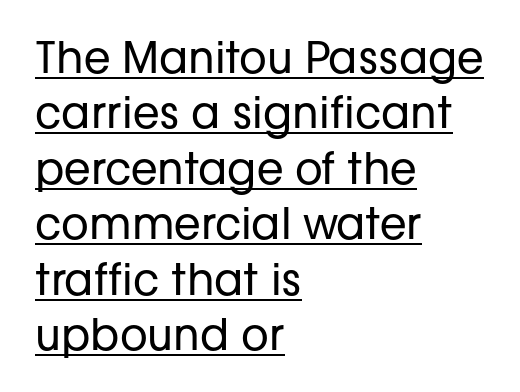
Q: Is the text bold? A: No.
Q: Is the text italic (slanted)? A: No, it is upright.
Q: Is the typeface a serif or a sans-serif typeface? A: Sans-serif.
Q: Is the text underlined? A: Yes.
Q: How is the paragraph aligned? A: Left-aligned.
Q: Is the spacing between letters normal or unusually wide? A: Normal.
Q: Is the spacing between lines tight, normal or loose? A: Normal.
Q: Width (condensed, normal, or wide)? A: Normal.
Q: Stroke contrast? A: Low.
Q: x-height? A: Medium.
Q: Monospaced? A: No.
